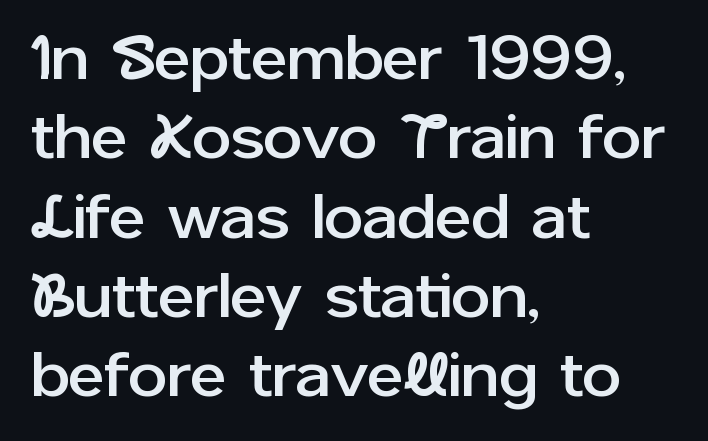
{"serif": "no", "italic": "no", "width": "normal", "stroke_contrast": "low", "x_height": "medium", "monospaced": "no", "underline": "no", "align": "left", "line_spacing": "normal", "line_spacing_ratio": 1.28, "letter_spacing": "normal", "letter_spacing_em": 0.0, "glyph_px": 62}
